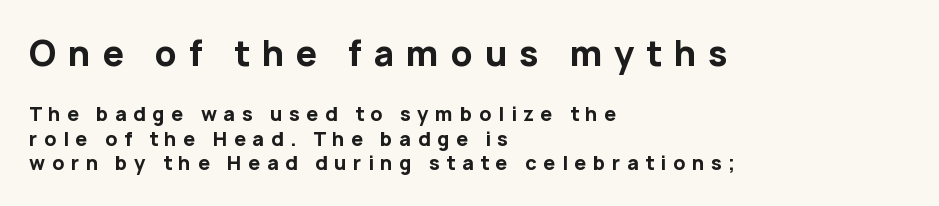
The image shows 34 px bold sans-serif type, upright; set left-aligned, normal line spacing (1.29x), unusually wide letter spacing (+0.35 em), not underlined; the first (top) block is 1.79x larger; low stroke contrast and a medium x-height.
